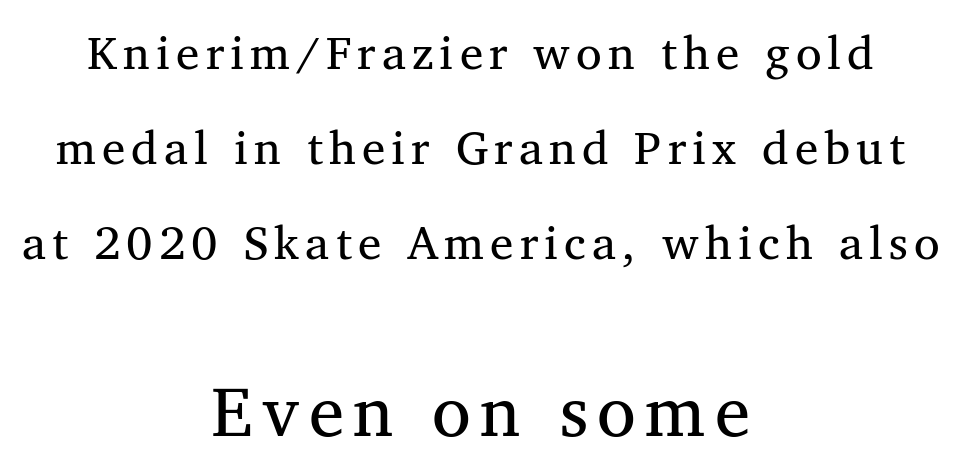
Q: Is the typeface a serif or a sans-serif typeface? A: Serif.
Q: Is the text underlined? A: No.
Q: How is the paragraph aligned? A: Centered.
Q: Is the spacing between lines tight, normal or loose? A: Loose.
Q: Which block of text is set in a larger size, the first (top) or the second (bottom)? A: The second (bottom) one.
Q: Width (condensed, normal, or wide)? A: Normal.
Q: Stroke contrast? A: Medium.
Q: x-height? A: Medium.
Q: Monospaced? A: No.
